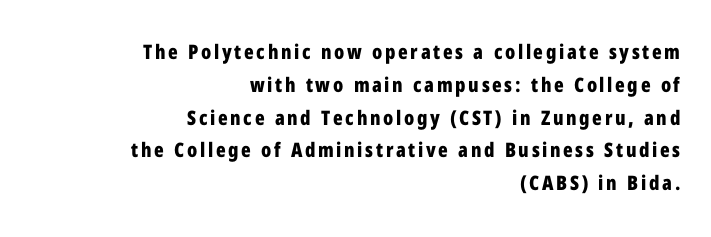
Q: Is the text bold? A: Yes.
Q: Is the text italic (slanted)? A: No, it is upright.
Q: Is the text underlined? A: No.
Q: How is the paragraph aligned? A: Right-aligned.
Q: Is the spacing between lines tight, normal or loose? A: Normal.
